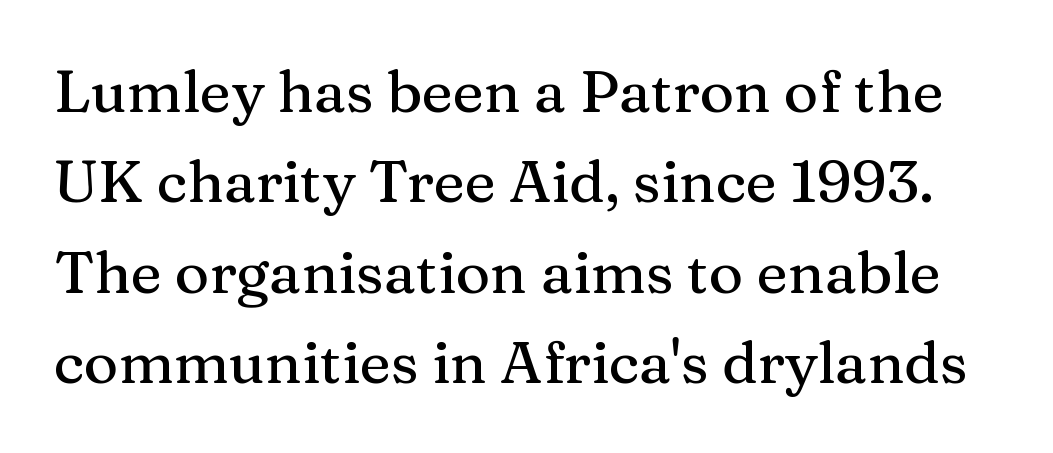
{"serif": "yes", "italic": "no", "width": "normal", "stroke_contrast": "medium", "x_height": "medium", "monospaced": "no", "underline": "no", "line_spacing": "normal", "line_spacing_ratio": 1.53, "letter_spacing": "normal", "letter_spacing_em": 0.0, "glyph_px": 59}
